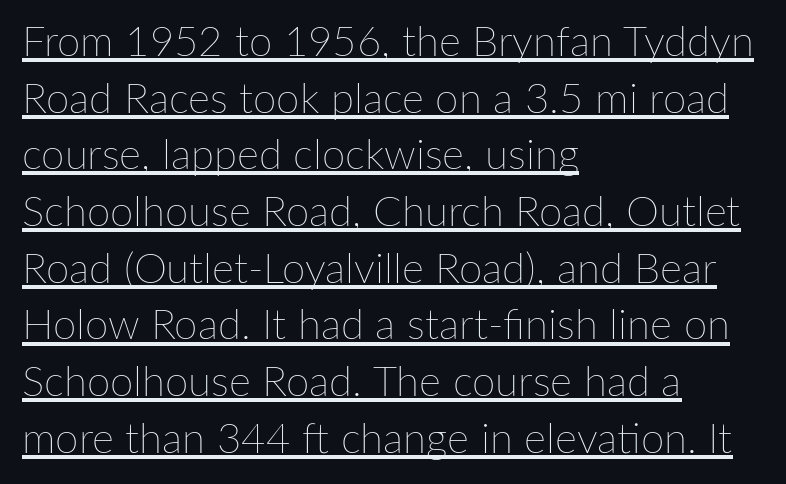
The vertical gap from one line to the next is medium. Tracking here is standard; glyphs follow each other at the usual distance. Line beginnings align vertically; line endings do not. The font sits on the lighter half of the weight spectrum, regular included.
